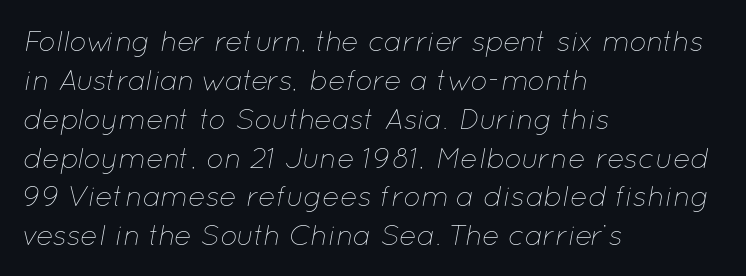
Q: Is the text bold? A: No.
Q: Is the text italic (slanted)? A: Yes, it leans right by about 12 degrees.
Q: Is the text underlined? A: No.
Q: How is the paragraph aligned? A: Left-aligned.
Q: Is the spacing between letters normal or unusually wide? A: Normal.
Q: Is the spacing between lines tight, normal or loose? A: Normal.
Q: Width (condensed, normal, or wide)? A: Normal.
Q: Stroke contrast? A: Low.
Q: x-height? A: Medium.
Q: Monospaced? A: No.
